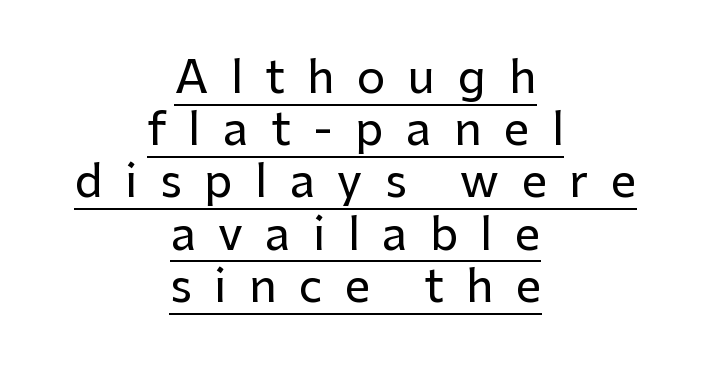
{"serif": "no", "italic": "no", "width": "normal", "stroke_contrast": "low", "x_height": "medium", "monospaced": "no", "underline": "yes", "align": "center", "line_spacing_ratio": 1.16, "letter_spacing": "wide", "letter_spacing_em": 0.5, "glyph_px": 45}
